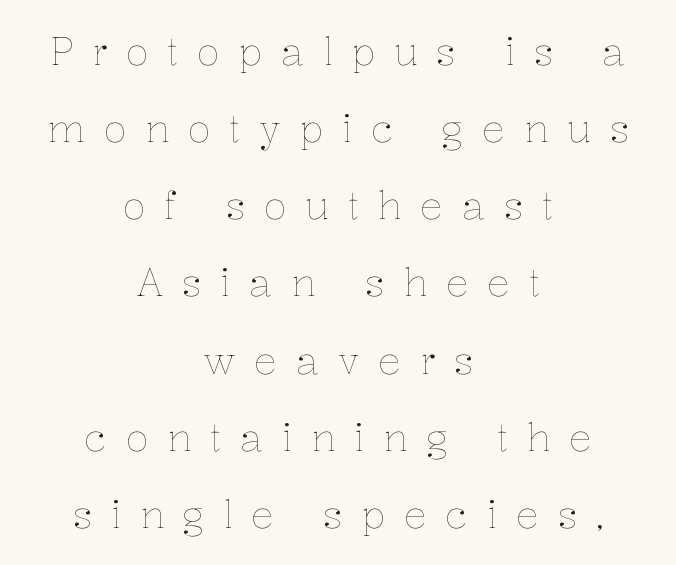
{"italic": "no", "bold": "no", "weight": "thin", "width": "normal", "stroke_contrast": "low", "x_height": "medium", "monospaced": "no", "underline": "no", "align": "center", "line_spacing": "loose", "line_spacing_ratio": 2.03, "letter_spacing": "wide", "letter_spacing_em": 0.49, "glyph_px": 38}
